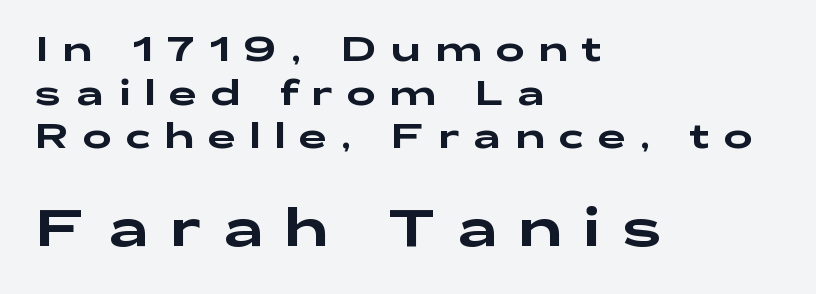
{"serif": "no", "italic": "no", "width": "wide", "stroke_contrast": "low", "x_height": "medium", "monospaced": "no", "underline": "no", "align": "left", "line_spacing": "normal", "line_spacing_ratio": 1.25, "letter_spacing": "wide", "letter_spacing_em": 0.4, "larger_block": "second", "size_ratio": 1.49, "glyph_px": 52}
